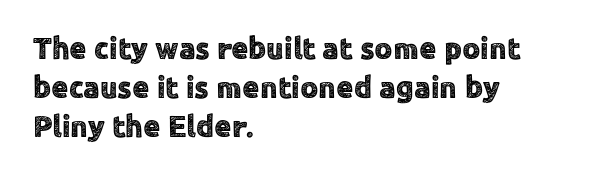
Observe the absence of serifs on each vertical stroke in this sample. In terms of posture, this sample is upright. These lines keep a tight, regular rhythm from letter to letter. Does the leading feel generous? No, just average. Visually the block forms a straight wall on the left and a jagged coastline on the right. Check under the words: just untouched page.
